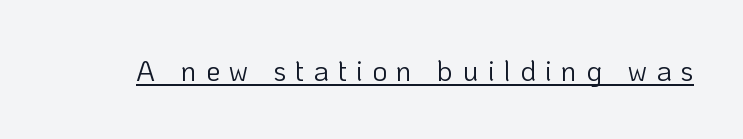
The image shows 29 px light sans-serif type, upright; set unusually wide letter spacing (+0.31 em), underlined; low stroke contrast and a medium x-height.
